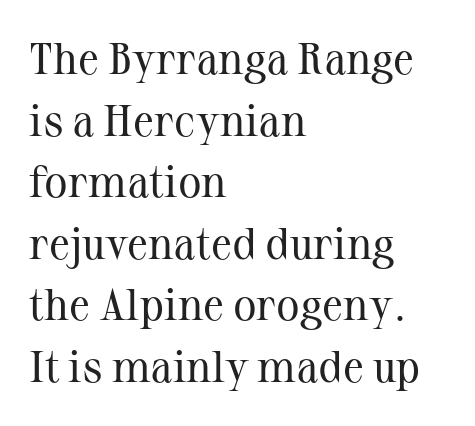
The image shows 44 px regular-weight serif type, upright; set left-aligned, normal line spacing (1.4x), normal letter spacing, not underlined; medium stroke contrast and a medium x-height.
